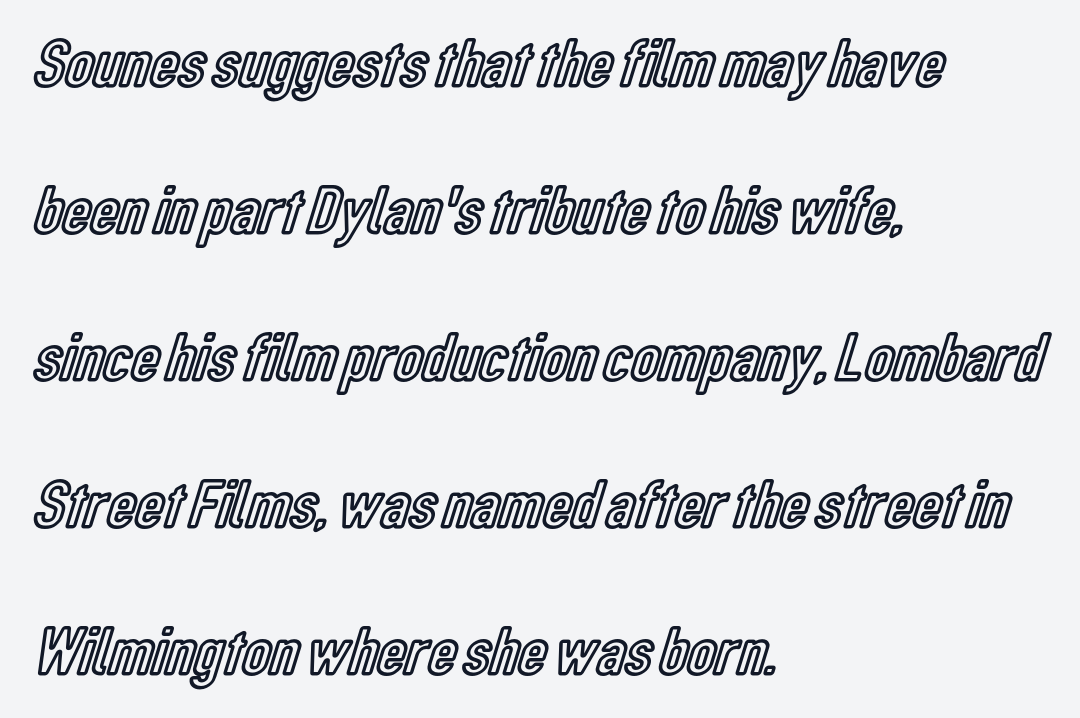
The image shows 69 px condensed type; set left-aligned, loose line spacing (2.13x), normal letter spacing, not underlined; a medium x-height.
